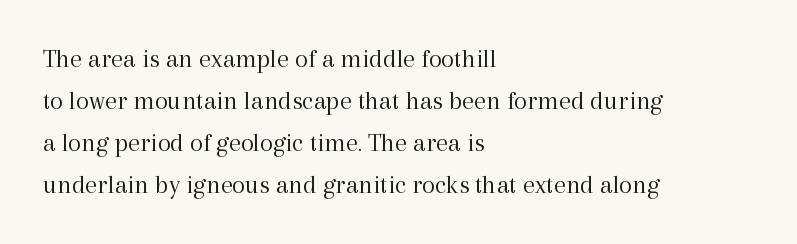
The image shows 27 px text type, upright; set left-aligned, normal line spacing (1.56x), normal letter spacing, not underlined.
